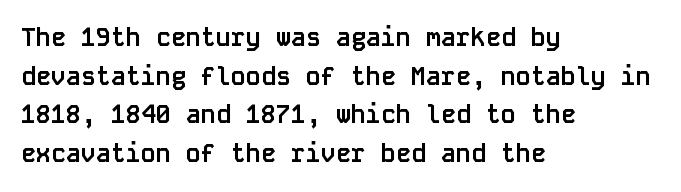
Q: Is the text bold? A: Yes.
Q: Is the text italic (slanted)? A: No, it is upright.
Q: Is the text underlined? A: No.
Q: How is the paragraph aligned? A: Left-aligned.
Q: Is the spacing between letters normal or unusually wide? A: Normal.
Q: Is the spacing between lines tight, normal or loose? A: Normal.
